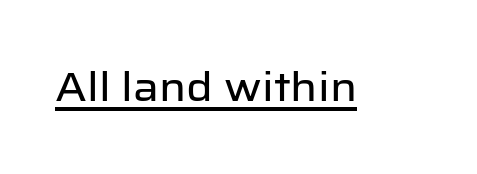
{"serif": "no", "italic": "no", "width": "normal", "stroke_contrast": "low", "x_height": "medium", "monospaced": "no", "underline": "yes", "letter_spacing": "normal", "letter_spacing_em": 0.0, "glyph_px": 40}
